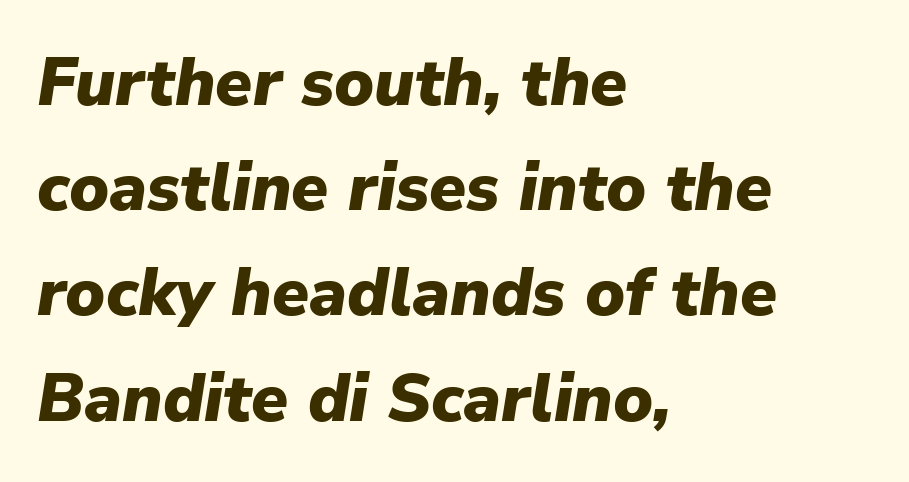
Q: Is the text bold? A: Yes.
Q: Is the text italic (slanted)? A: Yes, it leans right by about 9 degrees.
Q: Is the text underlined? A: No.
Q: How is the paragraph aligned? A: Left-aligned.
Q: Is the spacing between letters normal or unusually wide? A: Normal.
Q: Is the spacing between lines tight, normal or loose? A: Normal.
Q: Width (condensed, normal, or wide)? A: Normal.
Q: Stroke contrast? A: Low.
Q: x-height? A: Medium.
Q: Monospaced? A: No.
